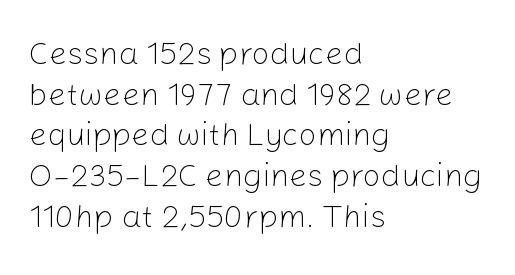
Q: Is the text bold? A: No.
Q: Is the text italic (slanted)? A: No, it is upright.
Q: Is the typeface a serif or a sans-serif typeface? A: Sans-serif.
Q: Is the text underlined? A: No.
Q: How is the paragraph aligned? A: Left-aligned.
Q: Is the spacing between letters normal or unusually wide? A: Normal.
Q: Is the spacing between lines tight, normal or loose? A: Normal.
Q: Width (condensed, normal, or wide)? A: Normal.
Q: Stroke contrast? A: Low.
Q: x-height? A: Medium.
Q: Monospaced? A: No.
